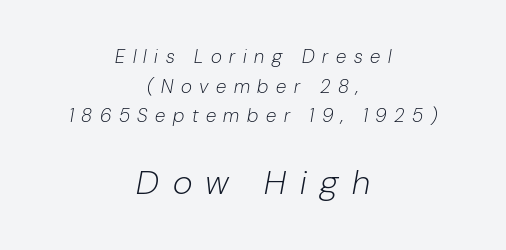
{"italic": "yes", "lean": "right", "slant_degrees": 10, "bold": "no", "weight": "light", "width": "normal", "stroke_contrast": "low", "x_height": "medium", "monospaced": "no", "underline": "no", "align": "center", "line_spacing": "normal", "line_spacing_ratio": 1.56, "letter_spacing": "wide", "letter_spacing_em": 0.4, "larger_block": "second", "size_ratio": 1.79, "glyph_px": 34}
